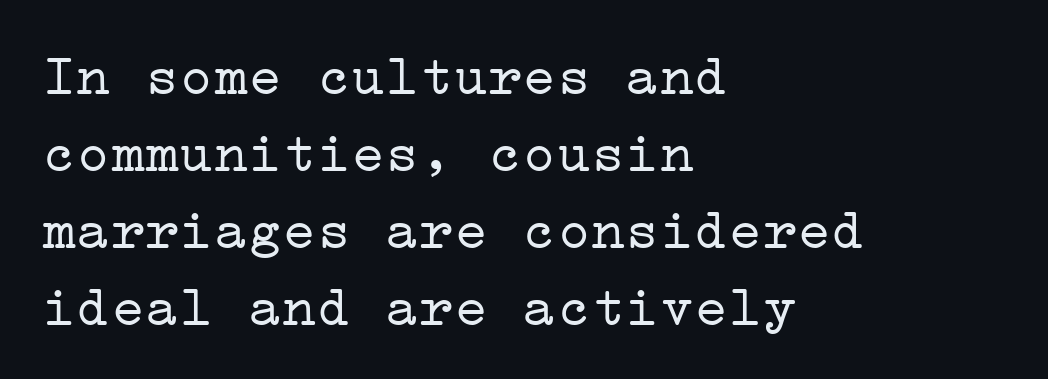
Counters stay open thanks to moderate or lighter strokes. Just letters on the line, the space beneath them empty. Examine the stroke ends and you'll spot serifs. Where is the straight margin? On the left. Inter-character spacing is left at the font's built-in metrics.
